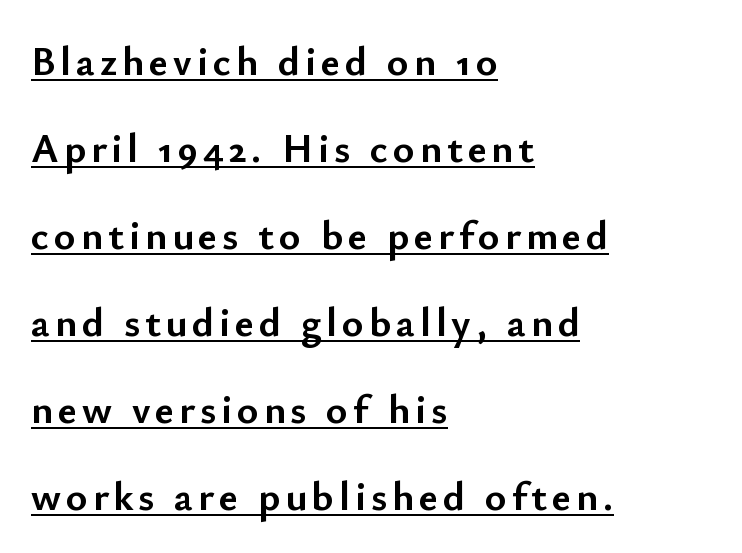
The image shows 41 px semibold sans-serif type, upright; set left-aligned, loose line spacing (2.12x), underlined; low stroke contrast and a small x-height.
